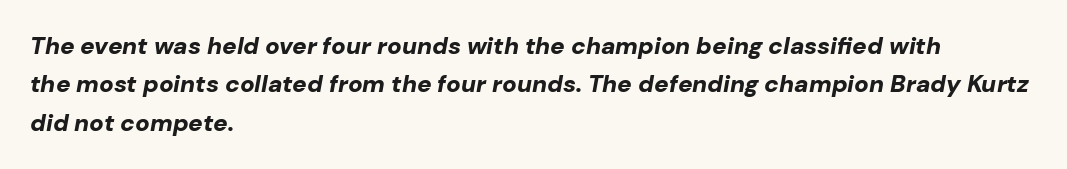
Q: Is the text bold? A: Yes.
Q: Is the text italic (slanted)? A: Yes, it leans right by about 10 degrees.
Q: Is the text underlined? A: No.
Q: How is the paragraph aligned? A: Left-aligned.
Q: Is the spacing between letters normal or unusually wide? A: Normal.
Q: Is the spacing between lines tight, normal or loose? A: Normal.
